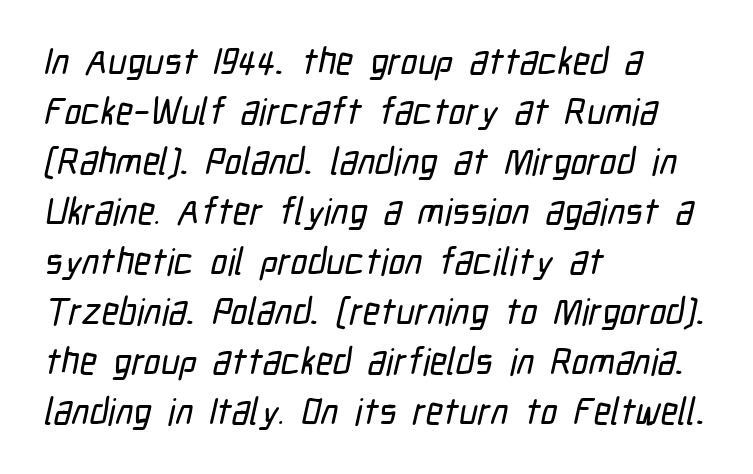
The image shows 37 px condensed sans-serif type; set left-aligned, normal line spacing (1.35x), normal letter spacing, not underlined; low stroke contrast and a medium x-height.
